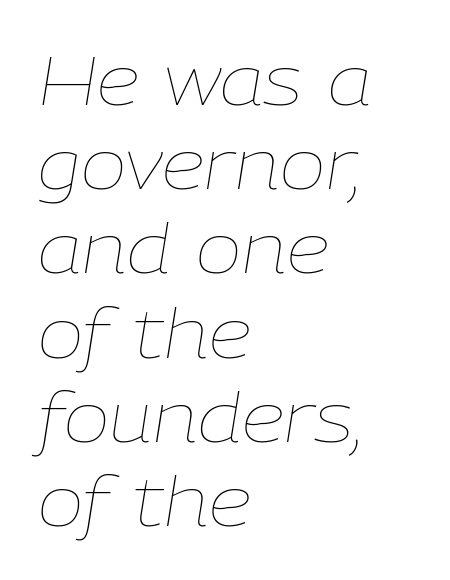
{"italic": "yes", "lean": "right", "slant_degrees": 9, "bold": "no", "weight": "thin", "width": "normal", "stroke_contrast": "low", "x_height": "medium", "monospaced": "no", "underline": "no", "align": "left", "line_spacing_ratio": 1.22, "letter_spacing": "normal", "letter_spacing_em": 0.0, "glyph_px": 69}
